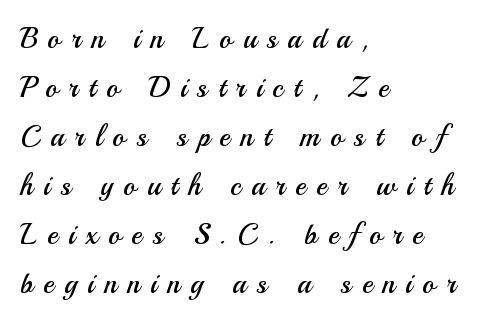
Heft: none added — not bold. Each row of text sits above clean, open space. Grotesque or geometric, the face here clearly has no serifs. This sample has the flowing, uneven cadence of proportional lettering.
